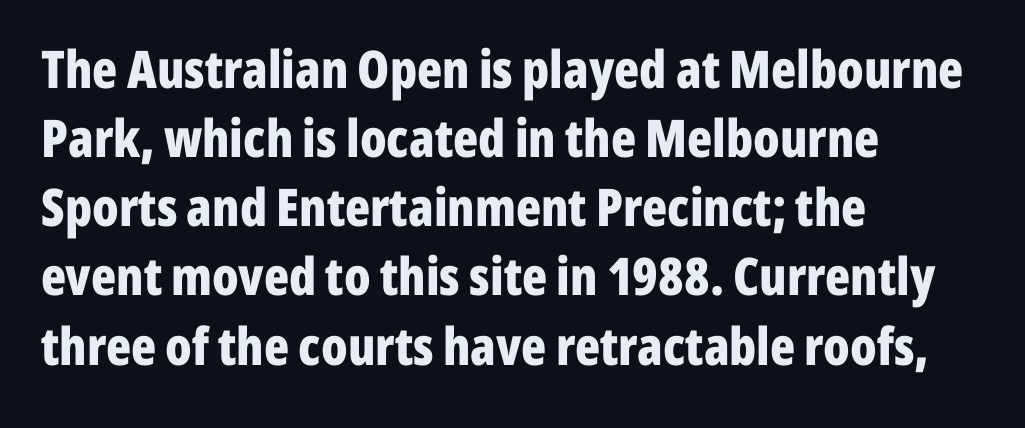
{"serif": "no", "italic": "no", "bold": "yes", "weight": "bold", "width": "condensed", "stroke_contrast": "low", "x_height": "medium", "monospaced": "no", "underline": "no", "align": "left", "line_spacing": "normal", "line_spacing_ratio": 1.33, "letter_spacing": "normal", "letter_spacing_em": 0.0, "glyph_px": 52}
